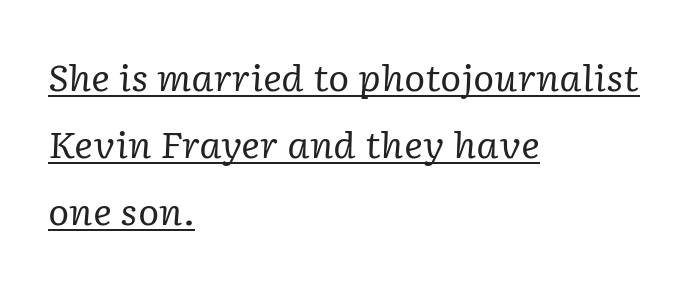
The typesetter chose a ragged-right arrangement here. Characters are canted at an angle relative to the baseline's perpendicular. Each line of the rendering has a horizontal stroke beneath the glyphs. The rendering uses natural spacing where letterforms have individual widths. The letters look calm and open, with moderate or lighter stems. Students, note that the glyphs here touch the page at normal intervals.
